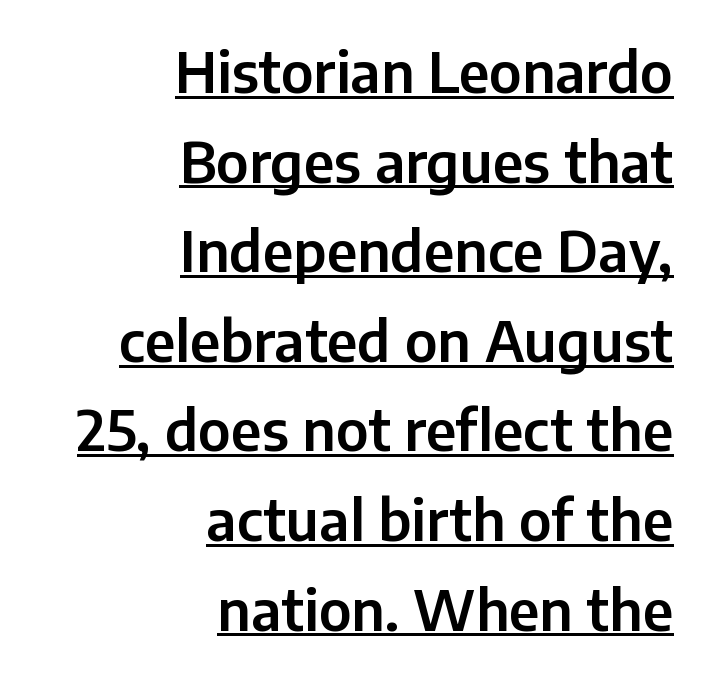
Think of a printed novel: that variable character pitch is what you see here. Notice how descenders clear the ascenders below comfortably — that's standard leading. Is the block centered? No — it sits flush against the right margin. The characters display no serif detailing; their extremities are plain. This is roman type, the default non-slanted kind.
